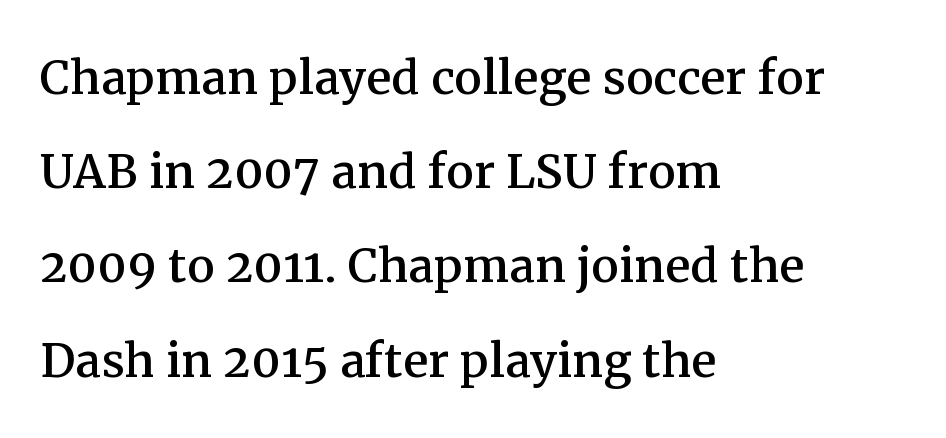
{"serif": "yes", "italic": "no", "width": "normal", "stroke_contrast": "medium", "x_height": "medium", "monospaced": "no", "underline": "no", "align": "left", "line_spacing": "normal", "line_spacing_ratio": 1.52, "letter_spacing": "normal", "letter_spacing_em": 0.0, "glyph_px": 62}
